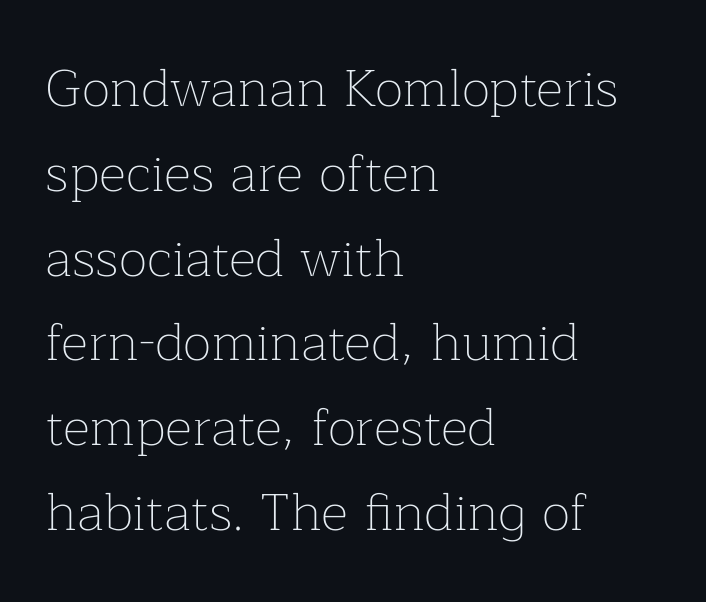
Q: Is the text bold? A: No.
Q: Is the text italic (slanted)? A: No, it is upright.
Q: Is the typeface a serif or a sans-serif typeface? A: Serif.
Q: Is the text underlined? A: No.
Q: How is the paragraph aligned? A: Left-aligned.
Q: Is the spacing between letters normal or unusually wide? A: Normal.
Q: Is the spacing between lines tight, normal or loose? A: Normal.
Q: Width (condensed, normal, or wide)? A: Normal.
Q: Stroke contrast? A: Low.
Q: x-height? A: Medium.
Q: Monospaced? A: No.
